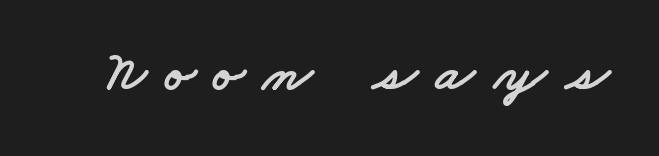
The image shows 57 px wide sans-serif type; set unusually wide letter spacing (+0.33 em), not underlined; low stroke contrast and a small x-height.
